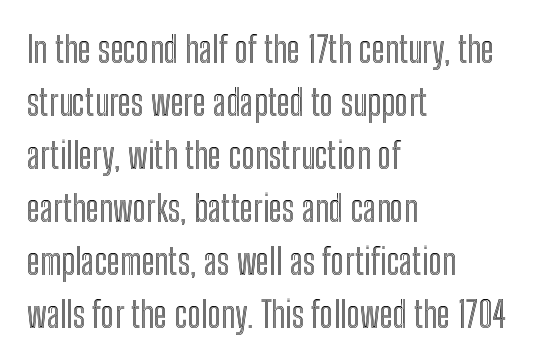
The image shows 36 px condensed type, upright; set left-aligned, normal line spacing (1.47x), normal letter spacing, not underlined; a medium x-height.
